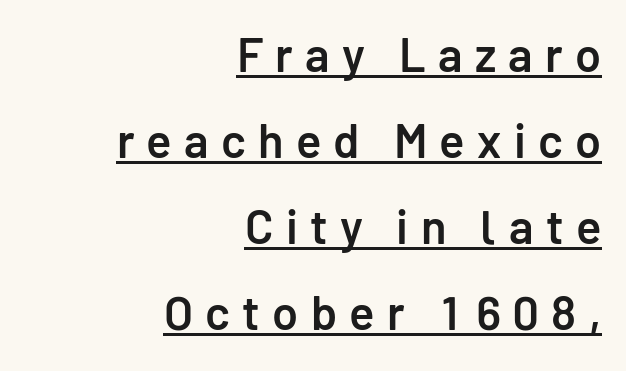
Q: Is the text bold? A: Semi-bold.
Q: Is the text italic (slanted)? A: No, it is upright.
Q: Is the typeface a serif or a sans-serif typeface? A: Sans-serif.
Q: Is the text underlined? A: Yes.
Q: How is the paragraph aligned? A: Right-aligned.
Q: Is the spacing between letters normal or unusually wide? A: Unusually wide.
Q: Width (condensed, normal, or wide)? A: Normal.
Q: Stroke contrast? A: Low.
Q: x-height? A: Medium.
Q: Monospaced? A: No.
